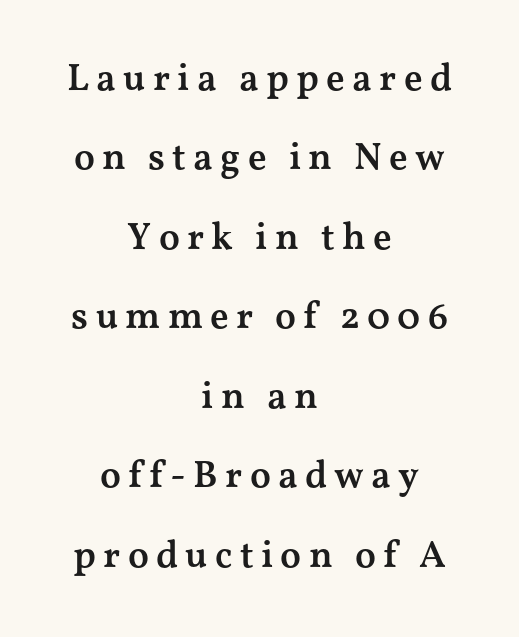
Descender tails drop into unmarked territory. Letterform terminals end in serifs throughout the passage. Summary of weight: moderately heavy, a semibold. Line spacing here is loose.
